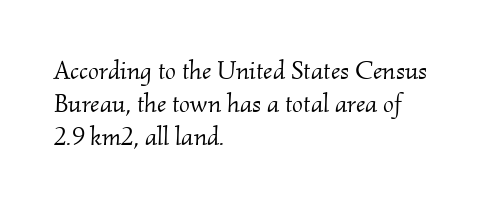
Q: Is the text bold? A: No.
Q: Is the text italic (slanted)? A: Yes, it leans right by about 2 degrees.
Q: Is the text underlined? A: No.
Q: How is the paragraph aligned? A: Left-aligned.
Q: Is the spacing between letters normal or unusually wide? A: Normal.
Q: Is the spacing between lines tight, normal or loose? A: Normal.
